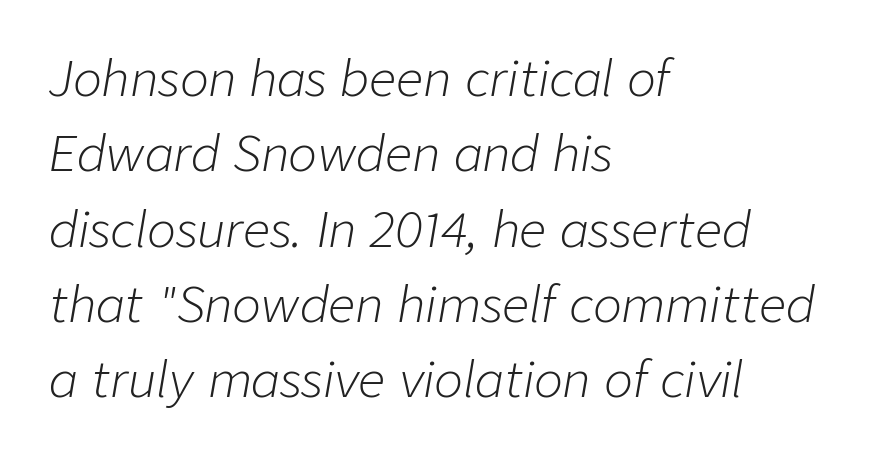
Baseline-to-baseline distance is the conventional proportion of letter height. Letter spacing: default. Compared with a typical body face, this is equally light or lighter still. Each row of text sits above clean, open space. Horizontally, the lines are justified to the leading edge only.
